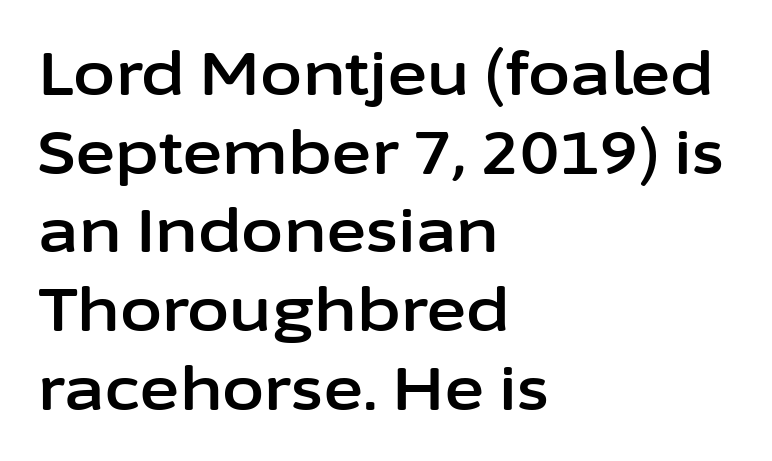
The image shows 61 px sans-serif type, upright; set left-aligned, normal line spacing (1.29x), normal letter spacing, not underlined; low stroke contrast and a medium x-height.
